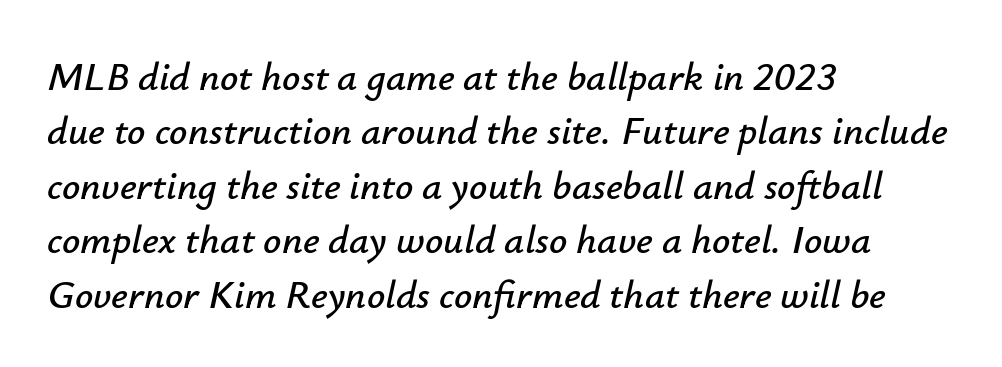
{"italic": "yes", "lean": "right", "slant_degrees": 12, "width": "normal", "stroke_contrast": "low", "x_height": "small", "monospaced": "no", "underline": "no", "align": "left", "line_spacing": "normal", "line_spacing_ratio": 1.36, "letter_spacing": "normal", "letter_spacing_em": 0.0, "glyph_px": 40}
